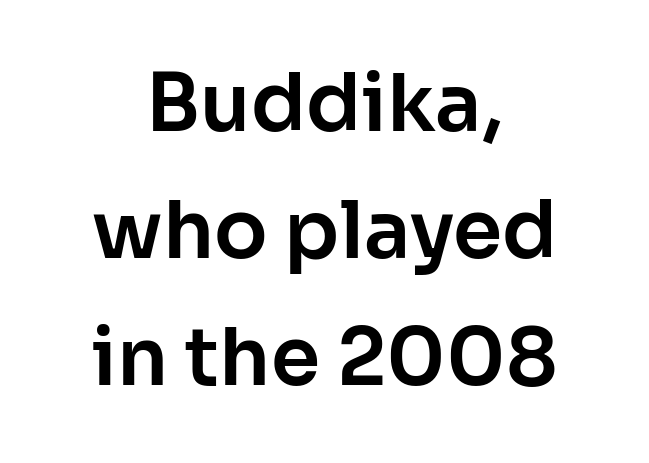
Q: Is the text italic (slanted)? A: No, it is upright.
Q: Is the typeface a serif or a sans-serif typeface? A: Sans-serif.
Q: Is the text underlined? A: No.
Q: How is the paragraph aligned? A: Centered.
Q: Is the spacing between letters normal or unusually wide? A: Normal.
Q: Is the spacing between lines tight, normal or loose? A: Normal.
Q: Width (condensed, normal, or wide)? A: Normal.
Q: Stroke contrast? A: Low.
Q: x-height? A: Medium.
Q: Monospaced? A: No.
